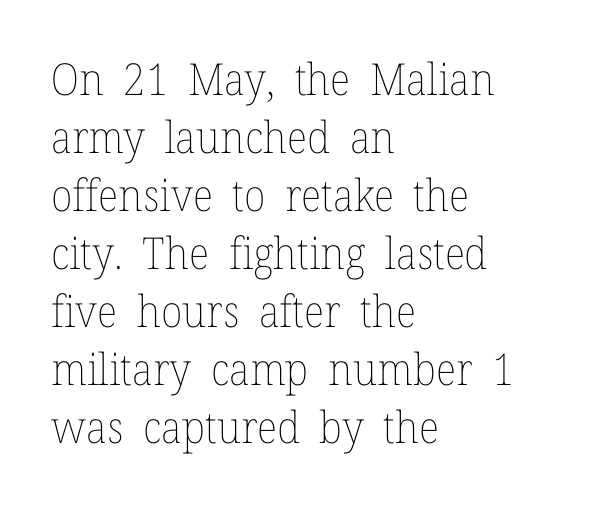
Varying glyph widths throughout — classic text-font behaviour. The strokes are not fattened; the text isn't bold. Honestly, there is no underline to notice here at all. No italicization has been applied; the sample stays upright.
